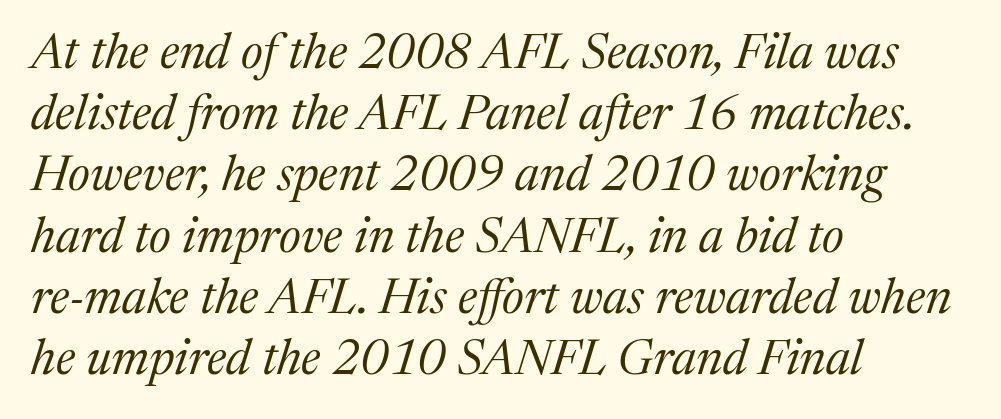
Anything drawn beneath the words? Only blank space. How would I describe the line gaps? Plain and ordinary. What stands out about the letter spacing? Nothing — it is the standard amount. The specimen reads as italic at a glance.
